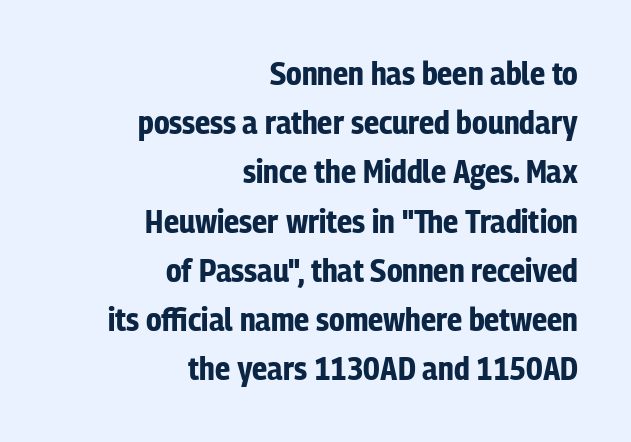
The image shows 33 px bold, condensed sans-serif type, upright; set right-aligned, normal line spacing (1.49x), normal letter spacing, not underlined; low stroke contrast and a medium x-height.
